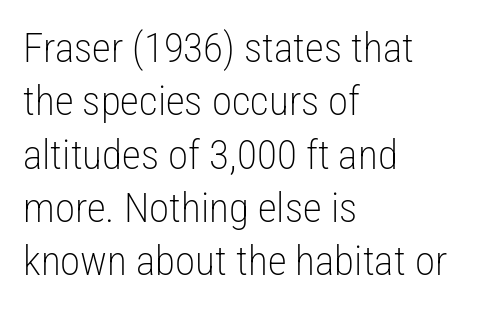
Q: Is the text bold? A: No.
Q: Is the text italic (slanted)? A: No, it is upright.
Q: Is the typeface a serif or a sans-serif typeface? A: Sans-serif.
Q: Is the text underlined? A: No.
Q: How is the paragraph aligned? A: Left-aligned.
Q: Is the spacing between letters normal or unusually wide? A: Normal.
Q: Is the spacing between lines tight, normal or loose? A: Normal.
Q: Width (condensed, normal, or wide)? A: Condensed.
Q: Stroke contrast? A: Low.
Q: x-height? A: Medium.
Q: Monospaced? A: No.
